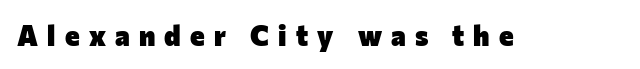
The type is letterspaced generously, with wide tracking. Underline: absent. This sample has the flowing, uneven cadence of proportional lettering. Is the type bold? Yes — the strokes are clearly thick and heavy. A typesetter would label this face a sans.
